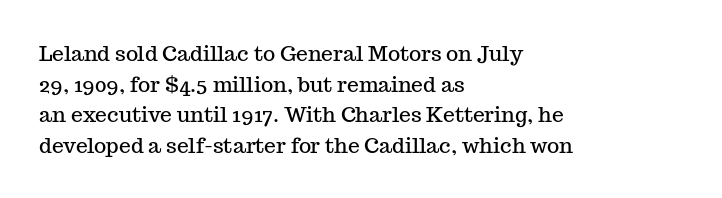
The image shows 21 px text type, upright; set left-aligned, normal line spacing (1.46x), normal letter spacing, not underlined.
